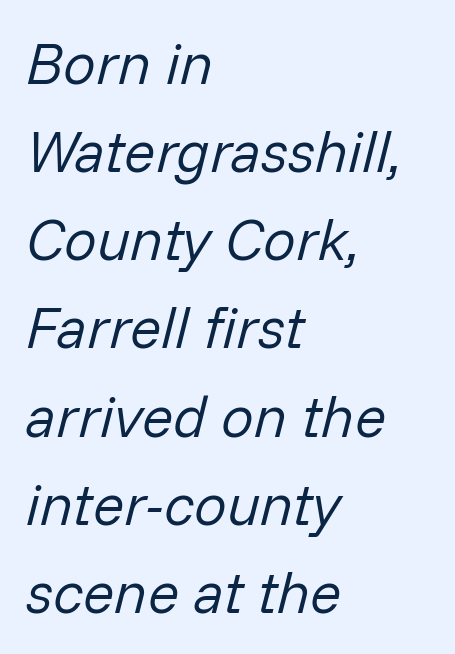
{"italic": "yes", "lean": "right", "slant_degrees": 14, "bold": "no", "weight": "regular", "width": "normal", "stroke_contrast": "low", "x_height": "medium", "monospaced": "no", "underline": "no", "align": "left", "line_spacing": "normal", "line_spacing_ratio": 1.52, "letter_spacing": "normal", "letter_spacing_em": 0.0, "glyph_px": 58}
